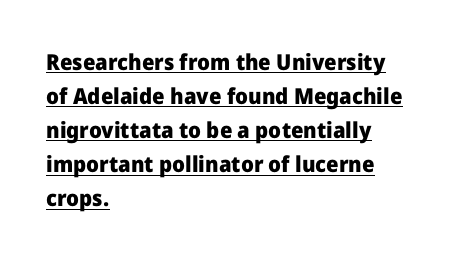
Q: Is the text bold? A: Yes.
Q: Is the text italic (slanted)? A: No, it is upright.
Q: Is the text underlined? A: Yes.
Q: How is the paragraph aligned? A: Left-aligned.
Q: Is the spacing between letters normal or unusually wide? A: Normal.
Q: Is the spacing between lines tight, normal or loose? A: Normal.
